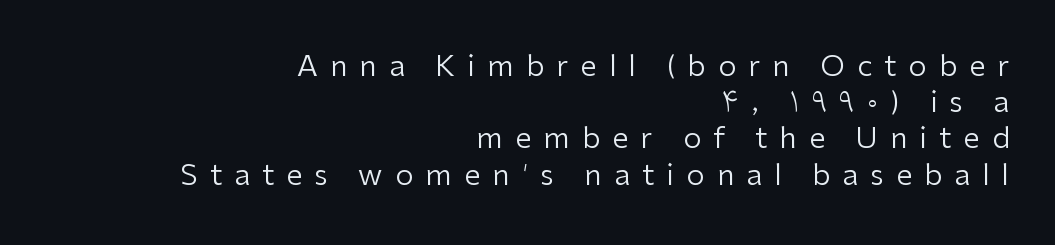
The font sits on the lighter half of the weight spectrum, regular included. Regarding leading, the lines here are spaced in the standard way. These lines are rendered in a variable-pitch font. Every stem runs plumb, perpendicular to the baseline. Descenders hang freely into open space.
